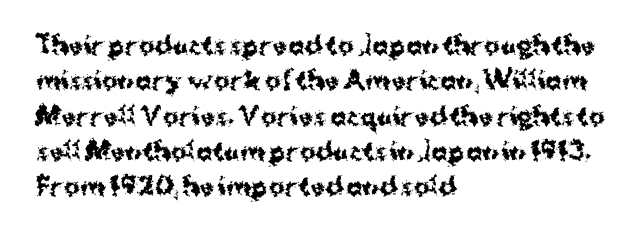
The baseline area is clear. Rendered with straight, roman letterforms. The face used here has the dense, thick strokes of a bold. One-word summary of the alignment: left.
